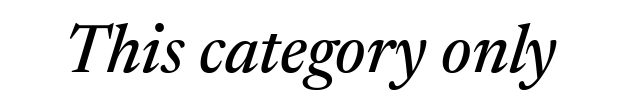
Here the designer chose a conventional face with non-uniform glyph widths. What kind of face is this? One with serifs. Short note: letters normally spaced. You can tell it's italic because the verticals aren't actually vertical.
